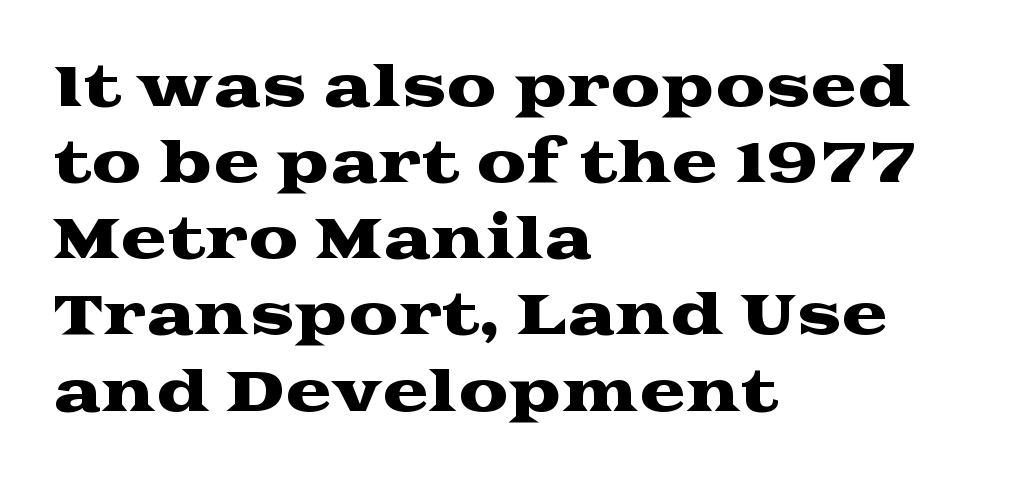
Q: Is the text italic (slanted)? A: No, it is upright.
Q: Is the typeface a serif or a sans-serif typeface? A: Serif.
Q: Is the text underlined? A: No.
Q: How is the paragraph aligned? A: Left-aligned.
Q: Is the spacing between letters normal or unusually wide? A: Normal.
Q: Is the spacing between lines tight, normal or loose? A: Normal.
Q: Width (condensed, normal, or wide)? A: Wide.
Q: Stroke contrast? A: Medium.
Q: x-height? A: Medium.
Q: Monospaced? A: No.
